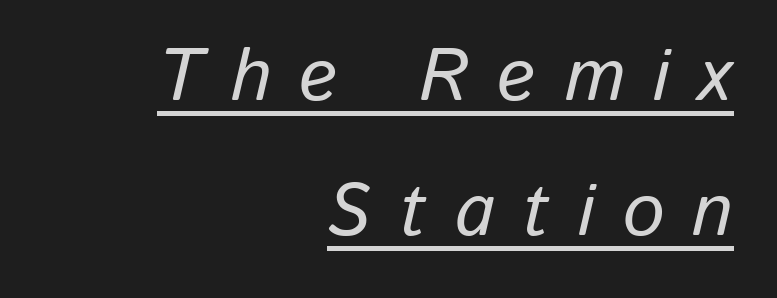
Q: Is the text italic (slanted)? A: Yes, it leans right by about 13 degrees.
Q: Is the text underlined? A: Yes.
Q: How is the paragraph aligned? A: Right-aligned.
Q: Is the spacing between letters normal or unusually wide? A: Unusually wide.
Q: Width (condensed, normal, or wide)? A: Normal.
Q: Stroke contrast? A: Low.
Q: x-height? A: Medium.
Q: Monospaced? A: No.
